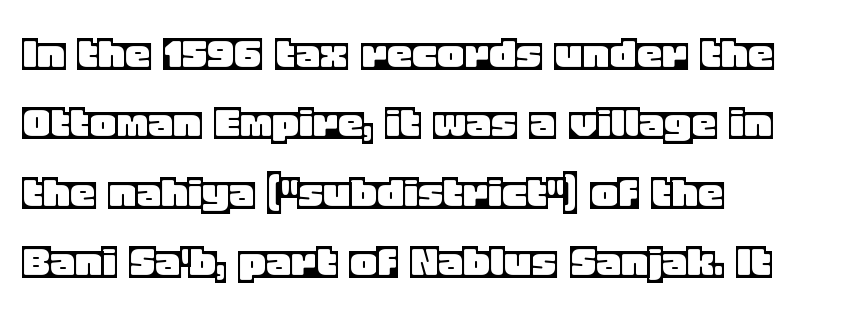
Q: Is the text italic (slanted)? A: No, it is upright.
Q: Is the text underlined? A: No.
Q: How is the paragraph aligned? A: Left-aligned.
Q: Is the spacing between letters normal or unusually wide? A: Normal.
Q: Is the spacing between lines tight, normal or loose? A: Normal.
Q: Width (condensed, normal, or wide)? A: Normal.
Q: x-height? A: Large.
Q: Monospaced? A: No.
